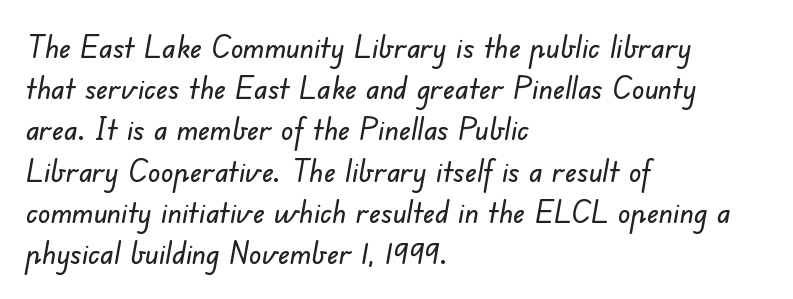
{"serif": "no", "width": "normal", "stroke_contrast": "low", "x_height": "small", "monospaced": "no", "underline": "no", "align": "left", "line_spacing": "normal", "line_spacing_ratio": 1.33, "letter_spacing": "normal", "letter_spacing_em": 0.0, "glyph_px": 31}
